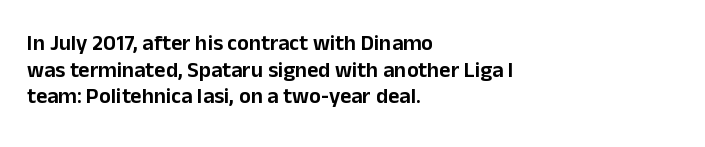
Q: Is the text italic (slanted)? A: No, it is upright.
Q: Is the text underlined? A: No.
Q: How is the paragraph aligned? A: Left-aligned.
Q: Is the spacing between letters normal or unusually wide? A: Normal.
